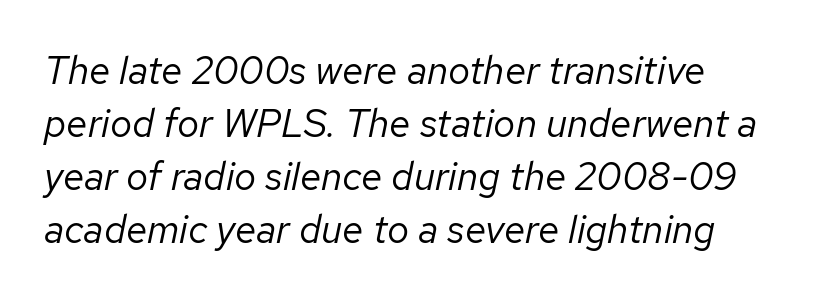
Beneath every word, the page is bare. The paragraph has a hard left edge and a soft right edge. The passage shown is typed in a proportional face where columns would drift. This sample uses an oblique cut, with every glyph tilted off the vertical. The vertical gap from one line to the next is medium. Nothing heavy about these letters — not bold at all.
